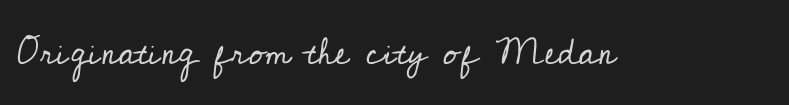
The image shows 37 px regular-weight serif type; set normal letter spacing, not underlined; low stroke contrast and a small x-height.
